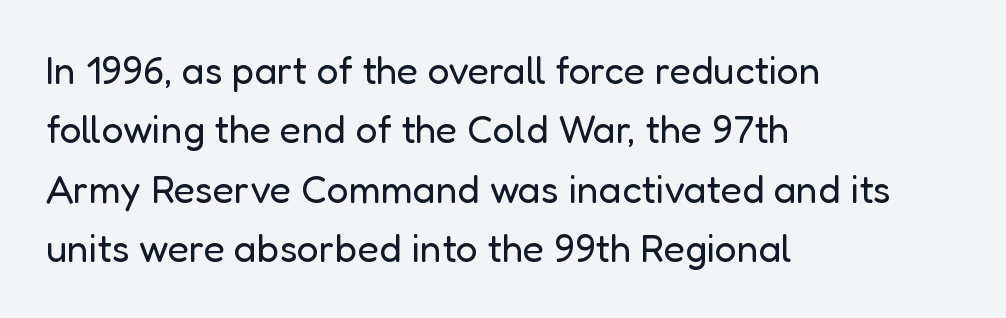
Letters have the restrained weight of plain body copy at most. Grotesque or geometric, the face here clearly has no serifs. Think of a printed novel: that variable character pitch is what you see here. This is roman type, the default non-slanted kind.
